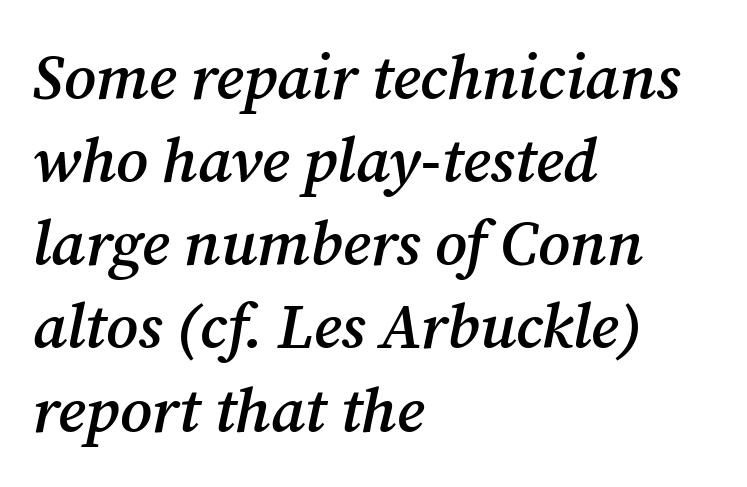
Type without underlining. Observe the lean: these are italic letterforms. Typeset ragged right — the left edge is the straight one. The rendering uses a semibold face; strokes are thickened but not to full bold.
